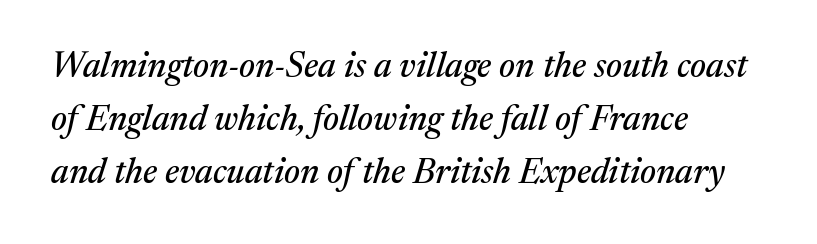
The tracking reads as untouched default to a designer's eye. Tall strokes in this sample are angled rather than plumb. Character widths vary here, with narrow letters taking less room than wide ones. This sample uses a serif face.
